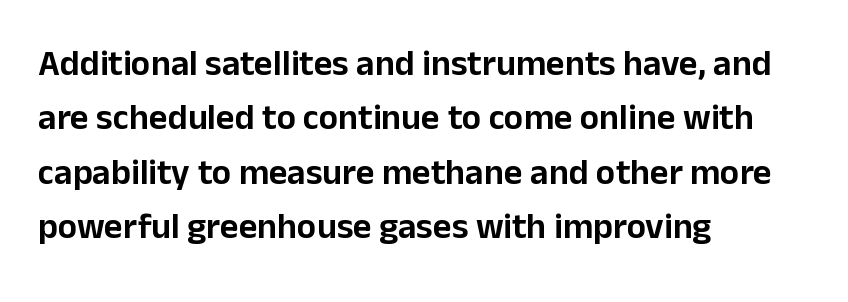
{"serif": "no", "italic": "no", "width": "normal", "stroke_contrast": "low", "x_height": "medium", "monospaced": "no", "underline": "no", "align": "left", "line_spacing": "normal", "line_spacing_ratio": 1.51, "letter_spacing": "normal", "letter_spacing_em": 0.0, "glyph_px": 36}
